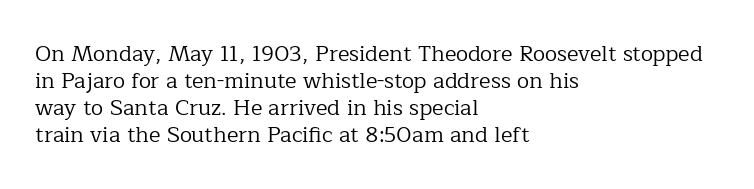
Q: Is the text bold? A: No.
Q: Is the text italic (slanted)? A: No, it is upright.
Q: Is the text underlined? A: No.
Q: How is the paragraph aligned? A: Left-aligned.
Q: Is the spacing between letters normal or unusually wide? A: Normal.
